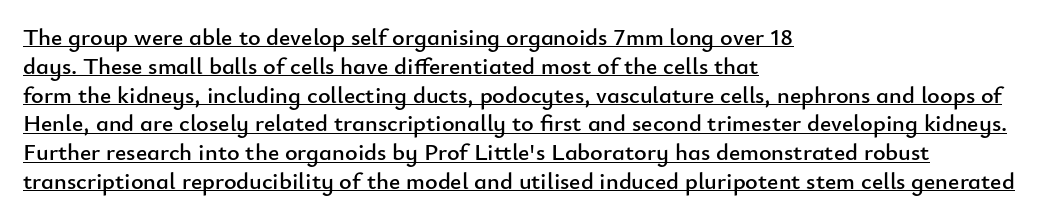
{"italic": "no", "underline": "yes", "align": "left", "line_spacing_ratio": 1.2, "letter_spacing": "normal", "letter_spacing_em": 0.0, "glyph_px": 24}
